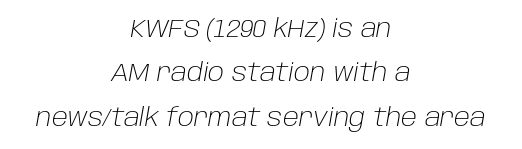
The image shows 25 px text type, italic (leaning right); set centered, line spacing 1.78x, normal letter spacing, not underlined.
